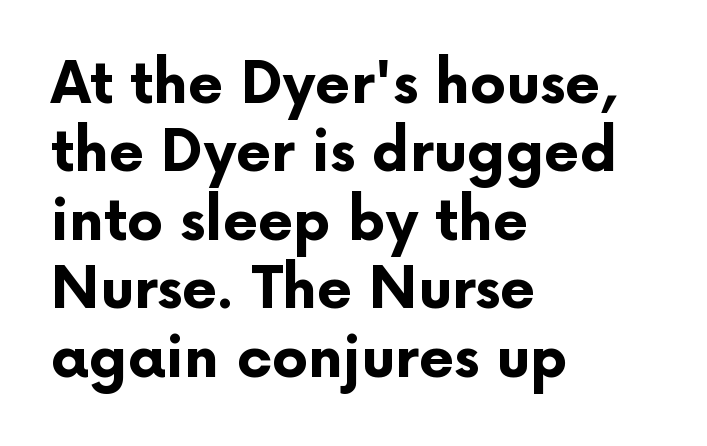
Q: Is the text bold? A: Yes.
Q: Is the text italic (slanted)? A: No, it is upright.
Q: Is the typeface a serif or a sans-serif typeface? A: Sans-serif.
Q: Is the text underlined? A: No.
Q: How is the paragraph aligned? A: Left-aligned.
Q: Is the spacing between letters normal or unusually wide? A: Normal.
Q: Width (condensed, normal, or wide)? A: Normal.
Q: Stroke contrast? A: Low.
Q: x-height? A: Medium.
Q: Monospaced? A: No.
